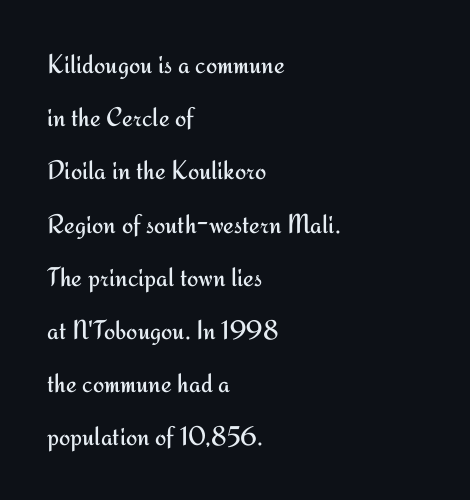
Q: Is the text bold? A: No.
Q: Is the text italic (slanted)? A: No, it is upright.
Q: Is the text underlined? A: No.
Q: How is the paragraph aligned? A: Left-aligned.
Q: Is the spacing between letters normal or unusually wide? A: Normal.
Q: Is the spacing between lines tight, normal or loose? A: Loose.
